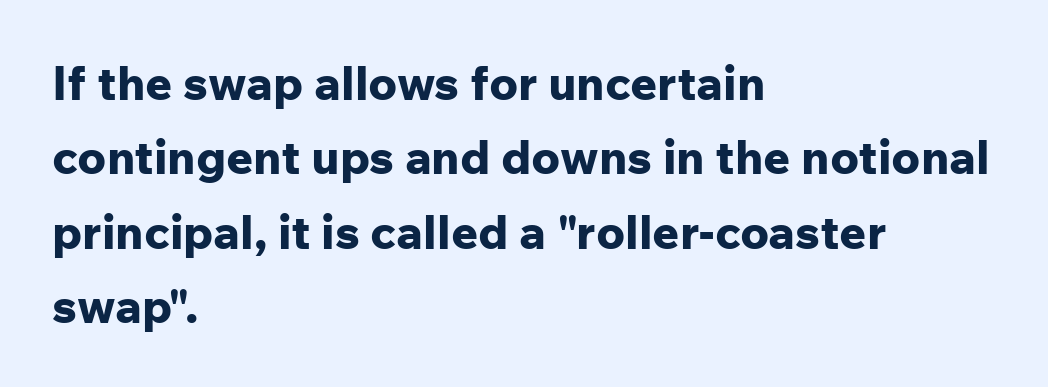
{"serif": "no", "italic": "no", "bold": "yes", "weight": "bold", "width": "normal", "stroke_contrast": "low", "x_height": "medium", "monospaced": "no", "underline": "no", "align": "left", "line_spacing": "normal", "line_spacing_ratio": 1.58, "letter_spacing": "normal", "letter_spacing_em": 0.0, "glyph_px": 47}
